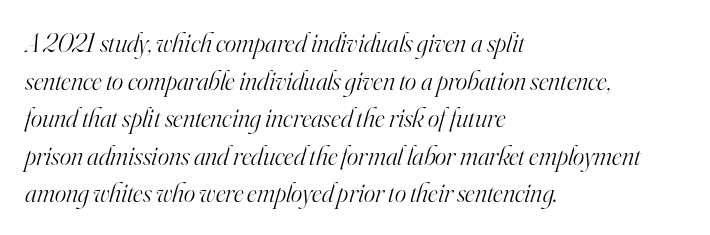
The image shows 27 px text type, italic (leaning right); set left-aligned, normal line spacing (1.39x), normal letter spacing, not underlined.
